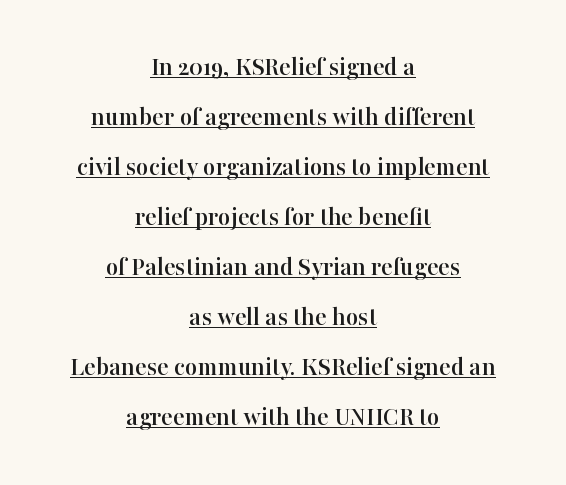
Horizontally, the lines are justified to the midpoint only. No extra tracking has been applied to these lines. Honestly, the underline is the first thing you notice here. This sample uses an upright cut, with every glyph sitting square on the baseline.
